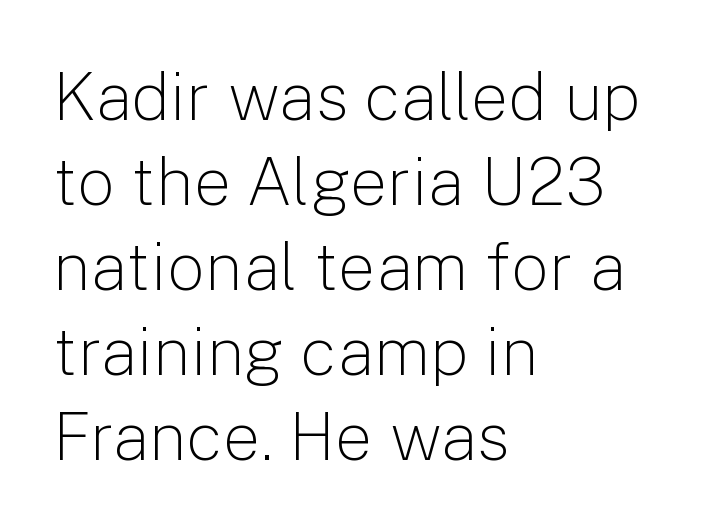
Q: Is the text bold? A: No.
Q: Is the text italic (slanted)? A: No, it is upright.
Q: Is the typeface a serif or a sans-serif typeface? A: Sans-serif.
Q: Is the text underlined? A: No.
Q: How is the paragraph aligned? A: Left-aligned.
Q: Is the spacing between letters normal or unusually wide? A: Normal.
Q: Is the spacing between lines tight, normal or loose? A: Normal.
Q: Width (condensed, normal, or wide)? A: Normal.
Q: Stroke contrast? A: Low.
Q: x-height? A: Medium.
Q: Monospaced? A: No.
